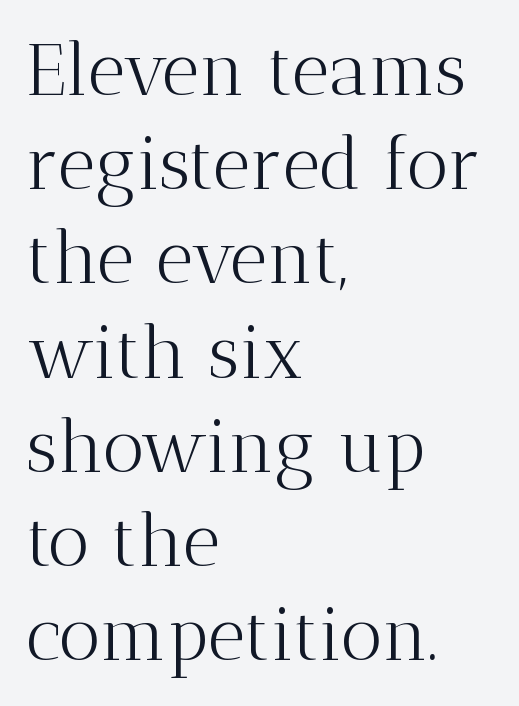
The glyphs in this specimen are seriffed. Vertical stems look standard width or narrower in stroke. Baseline-to-baseline distance is the conventional proportion of letter height. If you drew a line through each stem, it would be perfectly vertical.
